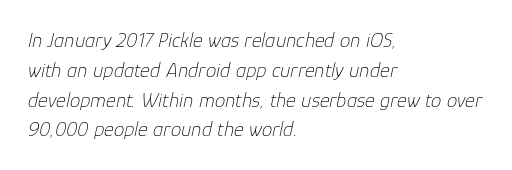
Q: Is the text bold? A: No.
Q: Is the text italic (slanted)? A: Yes, it leans right by about 12 degrees.
Q: Is the text underlined? A: No.
Q: How is the paragraph aligned? A: Left-aligned.
Q: Is the spacing between letters normal or unusually wide? A: Normal.
Q: Is the spacing between lines tight, normal or loose? A: Normal.
